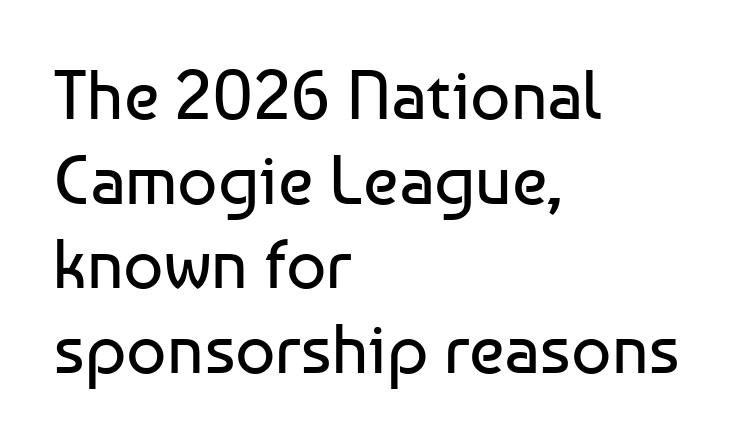
Q: Is the text bold? A: No.
Q: Is the text italic (slanted)? A: No, it is upright.
Q: Is the typeface a serif or a sans-serif typeface? A: Sans-serif.
Q: Is the text underlined? A: No.
Q: How is the paragraph aligned? A: Left-aligned.
Q: Is the spacing between letters normal or unusually wide? A: Normal.
Q: Width (condensed, normal, or wide)? A: Normal.
Q: Stroke contrast? A: Low.
Q: x-height? A: Medium.
Q: Monospaced? A: No.
